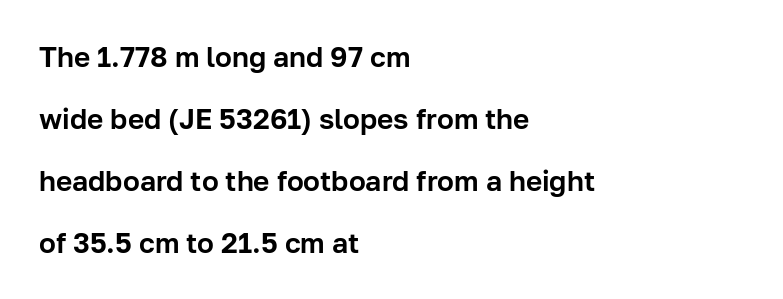
Vertically, the passage feels expansive, rows floating well apart. Plain, unruled lines of type. Nope, not italic — everything's standing straight. Character widths vary here, with narrow letters taking less room than wide ones. The text block is weighted toward the left margin, trailing off unevenly rightward. Is the letter spacing exaggerated? No — it looks like the ordinary default.
